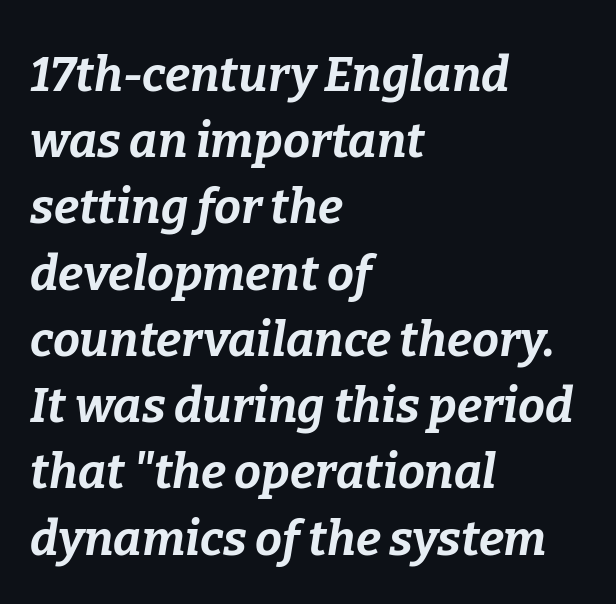
Q: Is the text bold? A: Yes.
Q: Is the text italic (slanted)? A: Yes, it leans right by about 9 degrees.
Q: Is the text underlined? A: No.
Q: How is the paragraph aligned? A: Left-aligned.
Q: Is the spacing between letters normal or unusually wide? A: Normal.
Q: Is the spacing between lines tight, normal or loose? A: Normal.
Q: Width (condensed, normal, or wide)? A: Normal.
Q: Stroke contrast? A: Low.
Q: x-height? A: Medium.
Q: Monospaced? A: No.
